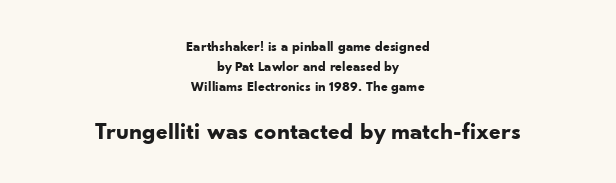
{"italic": "no", "bold": "yes", "underline": "no", "align": "center", "line_spacing": "normal", "line_spacing_ratio": 1.43, "letter_spacing": "normal", "letter_spacing_em": 0.0, "larger_block": "second", "size_ratio": 1.71, "glyph_px": 24}
